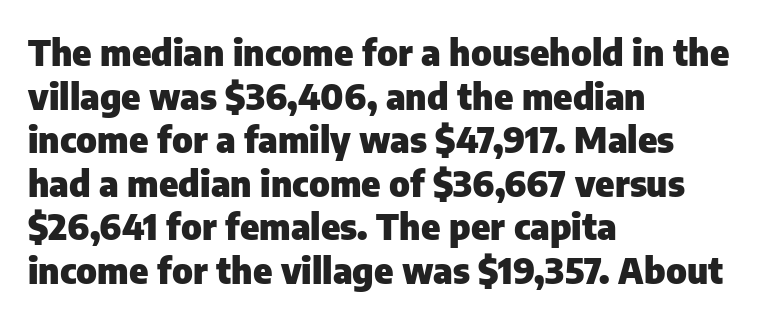
Q: Is the text bold? A: Yes.
Q: Is the text italic (slanted)? A: No, it is upright.
Q: Is the typeface a serif or a sans-serif typeface? A: Sans-serif.
Q: Is the text underlined? A: No.
Q: How is the paragraph aligned? A: Left-aligned.
Q: Is the spacing between letters normal or unusually wide? A: Normal.
Q: Width (condensed, normal, or wide)? A: Normal.
Q: Stroke contrast? A: Low.
Q: x-height? A: Medium.
Q: Monospaced? A: No.
